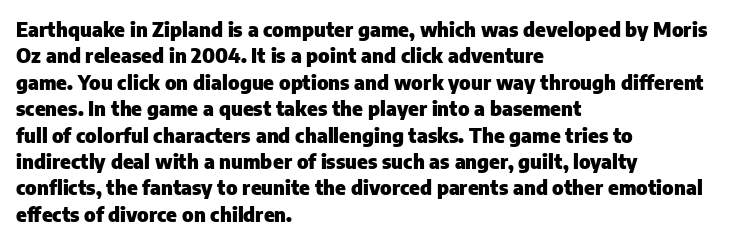
Q: Is the text bold? A: Yes.
Q: Is the text italic (slanted)? A: No, it is upright.
Q: Is the text underlined? A: No.
Q: How is the paragraph aligned? A: Left-aligned.
Q: Is the spacing between letters normal or unusually wide? A: Normal.
Q: Is the spacing between lines tight, normal or loose? A: Normal.
